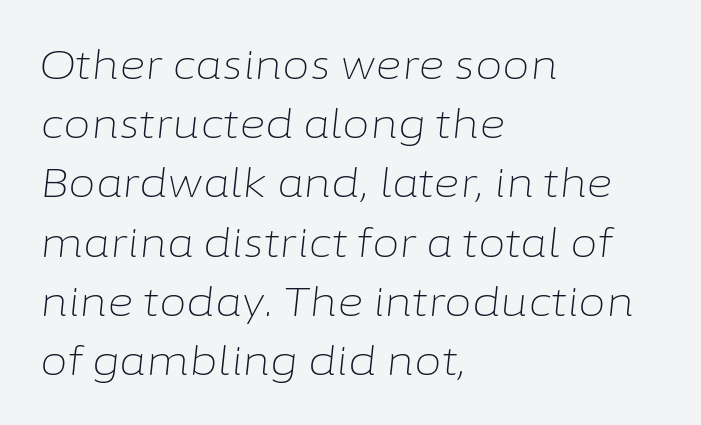
Q: Is the text bold? A: No.
Q: Is the text italic (slanted)? A: Yes, it leans right by about 6 degrees.
Q: Is the text underlined? A: No.
Q: How is the paragraph aligned? A: Left-aligned.
Q: Is the spacing between letters normal or unusually wide? A: Normal.
Q: Is the spacing between lines tight, normal or loose? A: Normal.
Q: Width (condensed, normal, or wide)? A: Normal.
Q: Stroke contrast? A: Low.
Q: x-height? A: Medium.
Q: Monospaced? A: No.
